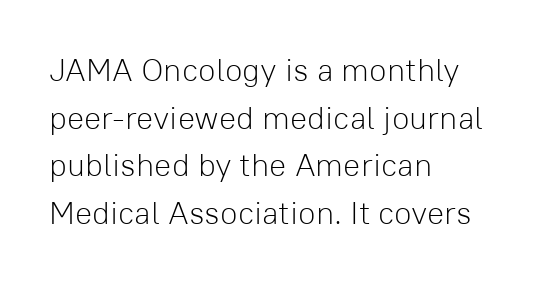
{"serif": "no", "italic": "no", "bold": "no", "weight": "light", "width": "normal", "stroke_contrast": "low", "x_height": "medium", "monospaced": "no", "underline": "no", "align": "left", "line_spacing": "normal", "line_spacing_ratio": 1.49, "letter_spacing": "normal", "letter_spacing_em": 0.0, "glyph_px": 32}
